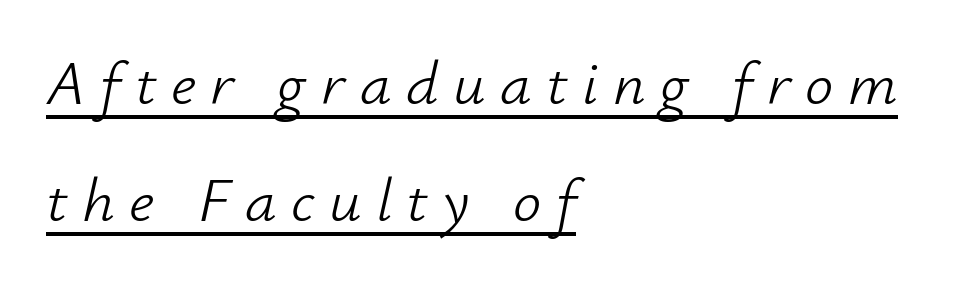
Q: Is the text bold? A: No.
Q: Is the text italic (slanted)? A: Yes, it leans right by about 12 degrees.
Q: Is the text underlined? A: Yes.
Q: How is the paragraph aligned? A: Left-aligned.
Q: Is the spacing between letters normal or unusually wide? A: Unusually wide.
Q: Width (condensed, normal, or wide)? A: Normal.
Q: Stroke contrast? A: Low.
Q: x-height? A: Small.
Q: Monospaced? A: No.
